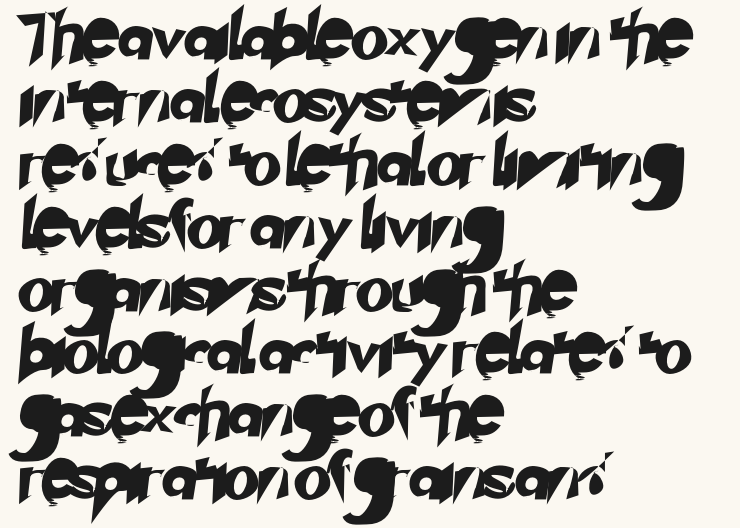
{"serif": "no", "width": "normal", "stroke_contrast": "low", "x_height": "small", "monospaced": "no", "underline": "no", "align": "left", "line_spacing": "normal", "line_spacing_ratio": 1.31, "letter_spacing": "normal", "letter_spacing_em": 0.0, "glyph_px": 48}
